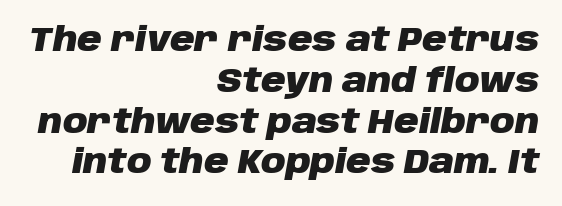
The image shows 34 px heavy type, italic (leaning right); set right-aligned, line spacing 1.2x, normal letter spacing, not underlined; low stroke contrast and a large x-height.
